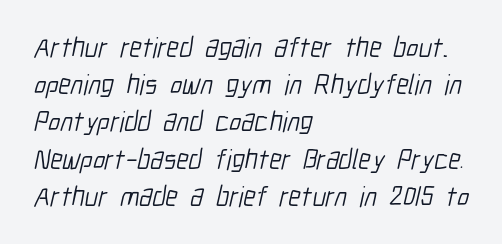
{"serif": "no", "bold": "no", "weight": "light", "width": "condensed", "stroke_contrast": "low", "x_height": "medium", "monospaced": "no", "underline": "no", "align": "left", "line_spacing": "normal", "line_spacing_ratio": 1.33, "letter_spacing": "normal", "letter_spacing_em": 0.0, "glyph_px": 28}
